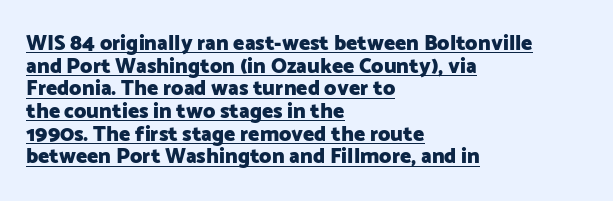
The image shows 21 px bold type, upright; set left-aligned, tight line spacing (1.08x), normal letter spacing, underlined.
